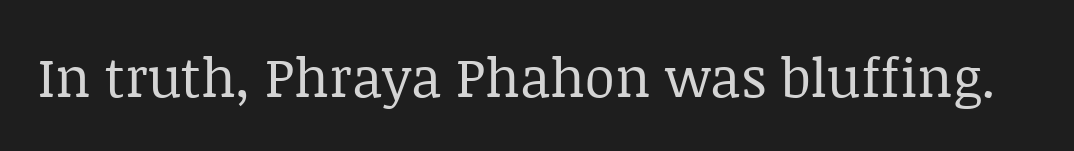
{"serif": "yes", "italic": "no", "bold": "no", "weight": "regular", "width": "normal", "stroke_contrast": "low", "x_height": "large", "monospaced": "no", "underline": "no", "letter_spacing": "normal", "letter_spacing_em": 0.0, "glyph_px": 54}
